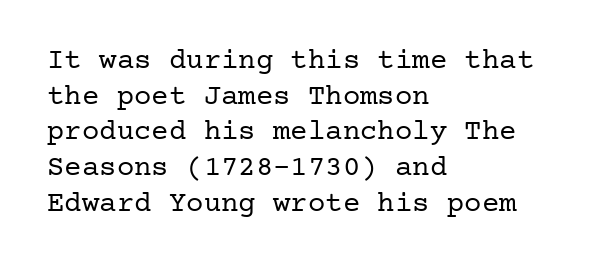
Q: Is the text bold? A: No.
Q: Is the text italic (slanted)? A: No, it is upright.
Q: Is the typeface a serif or a sans-serif typeface? A: Serif.
Q: Is the text underlined? A: No.
Q: How is the paragraph aligned? A: Left-aligned.
Q: Is the spacing between letters normal or unusually wide? A: Normal.
Q: Width (condensed, normal, or wide)? A: Normal.
Q: Stroke contrast? A: Low.
Q: x-height? A: Medium.
